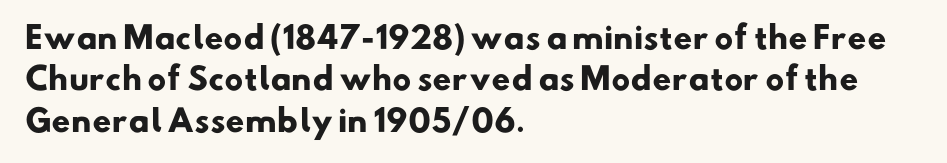
{"serif": "no", "bold": "yes", "weight": "heavy", "width": "normal", "stroke_contrast": "low", "x_height": "small", "monospaced": "no", "underline": "no", "align": "left", "line_spacing": "normal", "line_spacing_ratio": 1.38, "letter_spacing": "normal", "letter_spacing_em": 0.0, "glyph_px": 30}
